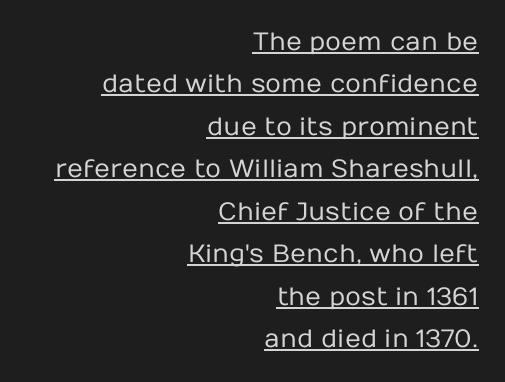
The image shows 25 px text type, upright; set right-aligned, normal line spacing (1.7x), normal letter spacing, underlined.
